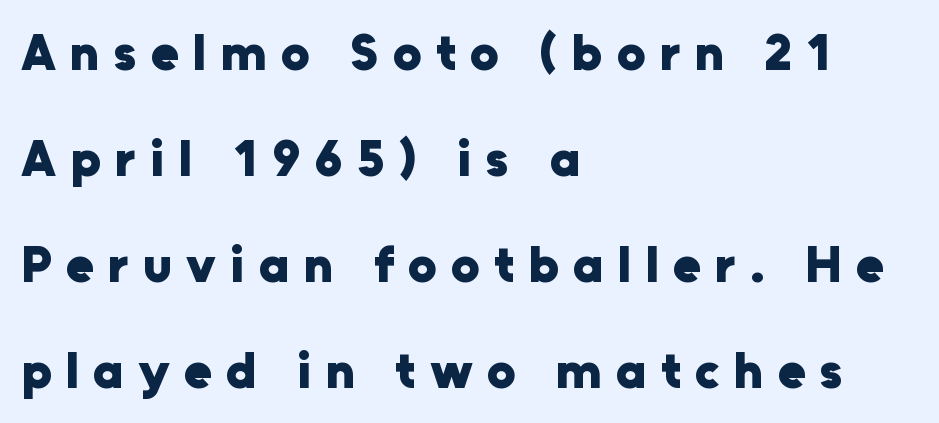
A typesetter would call this leading open, well beyond the default. Rule under the text: the space is simply empty. You could only call the tracking loose — the letters float apart. The rendering anchors every line to the left-hand side.
